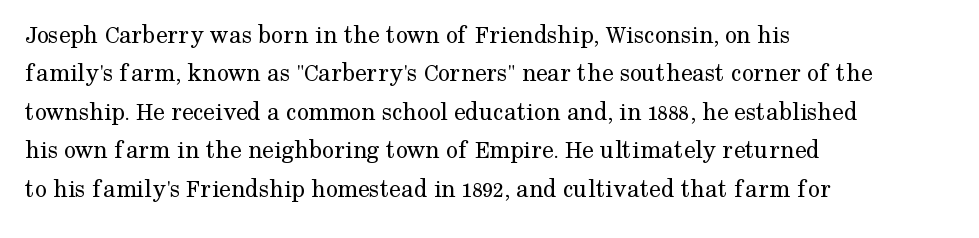
Q: Is the text bold? A: No.
Q: Is the text italic (slanted)? A: No, it is upright.
Q: Is the text underlined? A: No.
Q: How is the paragraph aligned? A: Left-aligned.
Q: Is the spacing between letters normal or unusually wide? A: Normal.
Q: Is the spacing between lines tight, normal or loose? A: Normal.
